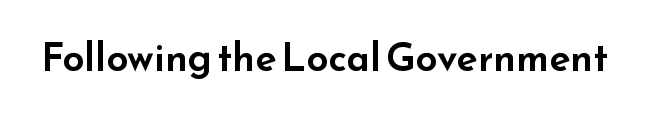
The image shows 39 px wide sans-serif type, upright; set normal letter spacing, not underlined; low stroke contrast and a small x-height.
